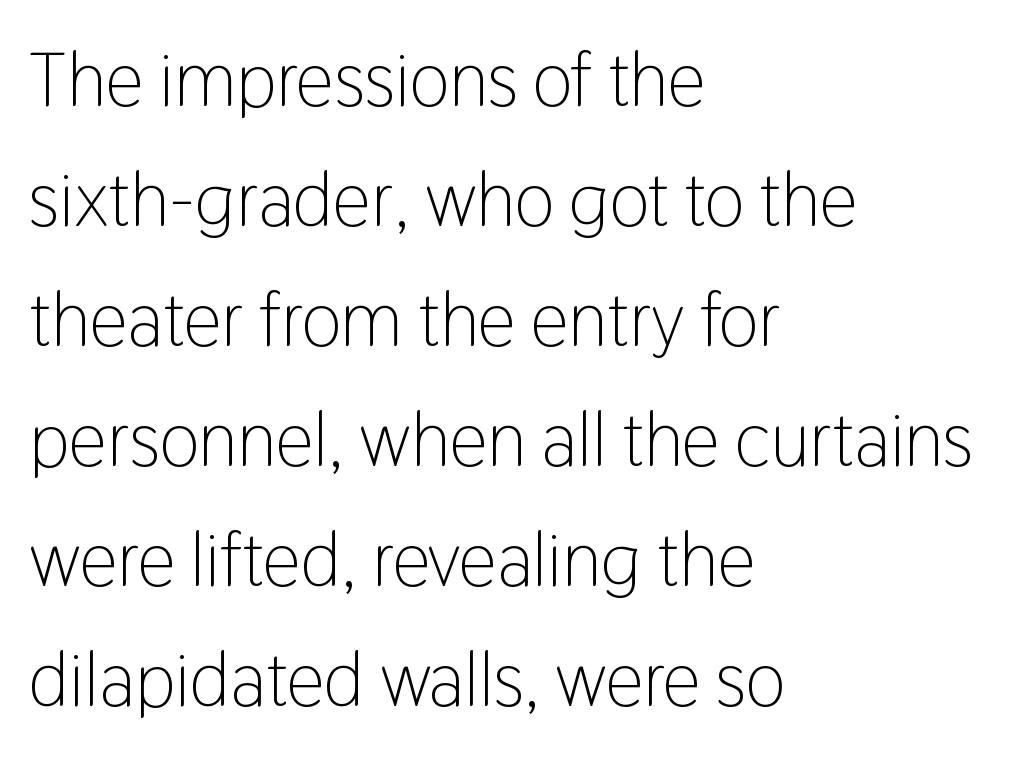
{"serif": "no", "italic": "no", "bold": "no", "weight": "light", "width": "condensed", "stroke_contrast": "low", "x_height": "medium", "monospaced": "no", "underline": "no", "align": "left", "line_spacing": "normal", "line_spacing_ratio": 1.58, "letter_spacing": "normal", "letter_spacing_em": 0.0, "glyph_px": 76}
